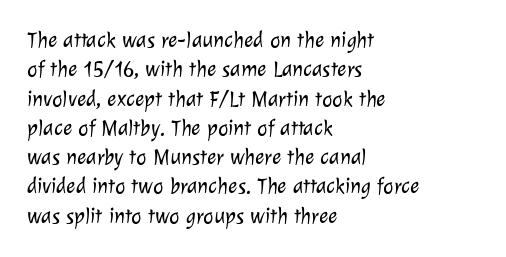
{"bold": "no", "underline": "no", "align": "left", "line_spacing": "normal", "line_spacing_ratio": 1.33, "letter_spacing": "normal", "letter_spacing_em": 0.0, "glyph_px": 22}
